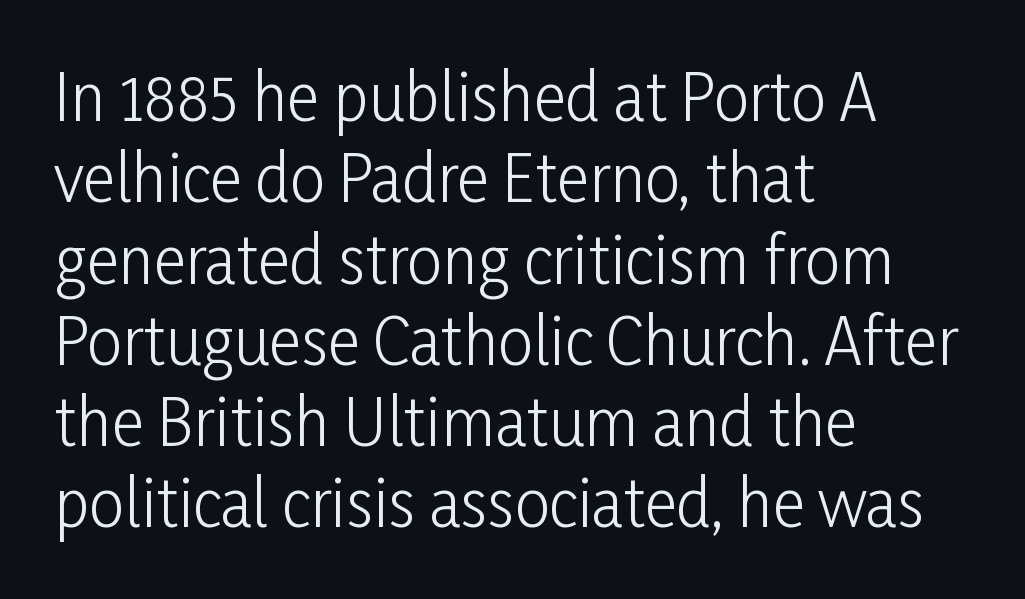
The image shows 63 px light, condensed sans-serif type, upright; set left-aligned, normal line spacing (1.29x), normal letter spacing, not underlined; low stroke contrast and a medium x-height.
